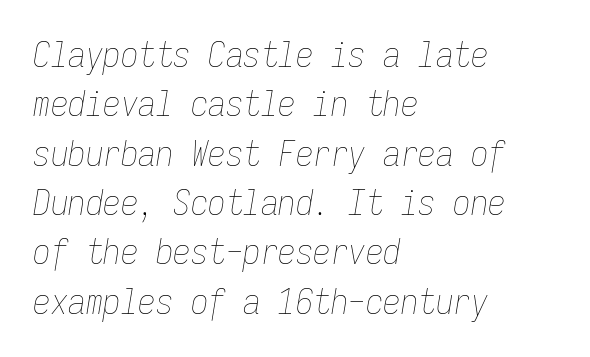
The image shows 35 px thin, condensed type, italic (leaning right), monospaced; set left-aligned, normal line spacing (1.41x), normal letter spacing, not underlined; low stroke contrast and a medium x-height.
